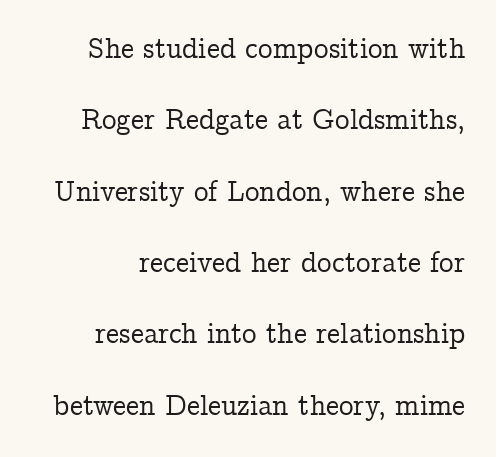
Does the leading feel generous? Absolutely, it's lavish. Examine the stroke ends and you'll spot serifs. A typesetter would call this proportional, since set widths differ per character. Here the glyphs are tracked normally, forming tight word shapes. Type without underlining.
